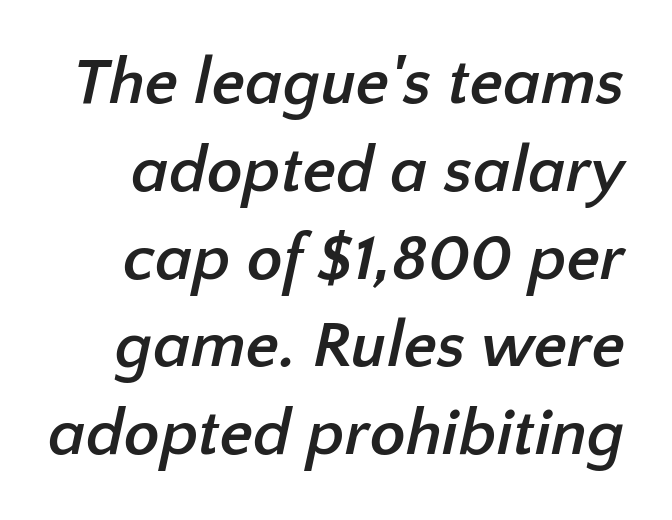
The image shows 66 px semibold sans-serif type; set normal line spacing (1.33x), normal letter spacing, not underlined; low stroke contrast and a medium x-height.
